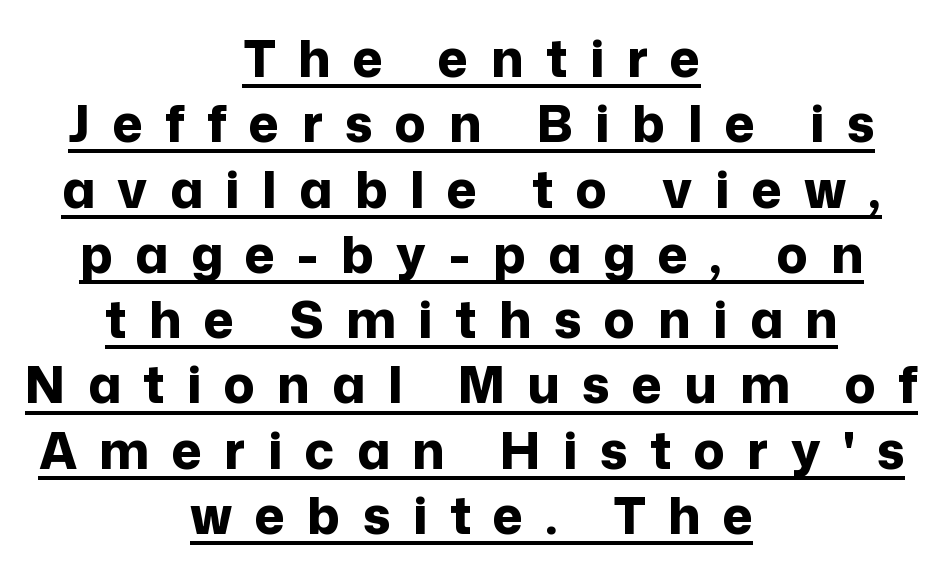
Q: Is the text bold? A: Yes.
Q: Is the text italic (slanted)? A: No, it is upright.
Q: Is the typeface a serif or a sans-serif typeface? A: Sans-serif.
Q: Is the text underlined? A: Yes.
Q: How is the paragraph aligned? A: Centered.
Q: Is the spacing between letters normal or unusually wide? A: Unusually wide.
Q: Is the spacing between lines tight, normal or loose? A: Normal.
Q: Width (condensed, normal, or wide)? A: Normal.
Q: Stroke contrast? A: Low.
Q: x-height? A: Medium.
Q: Monospaced? A: No.
